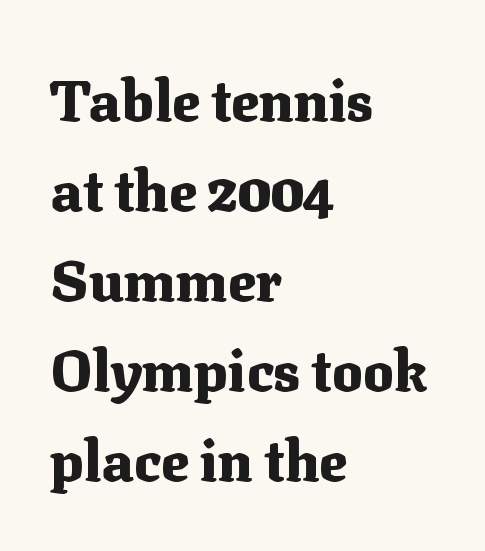
{"serif": "yes", "italic": "no", "bold": "yes", "weight": "heavy", "width": "normal", "stroke_contrast": "medium", "x_height": "medium", "monospaced": "no", "underline": "no", "align": "left", "line_spacing": "normal", "line_spacing_ratio": 1.58, "letter_spacing": "normal", "letter_spacing_em": 0.0, "glyph_px": 57}
